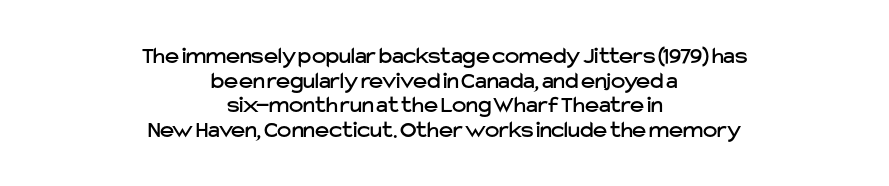
{"italic": "no", "underline": "no", "align": "center", "line_spacing": "tight", "line_spacing_ratio": 1.03, "letter_spacing": "normal", "letter_spacing_em": 0.0, "glyph_px": 24}
